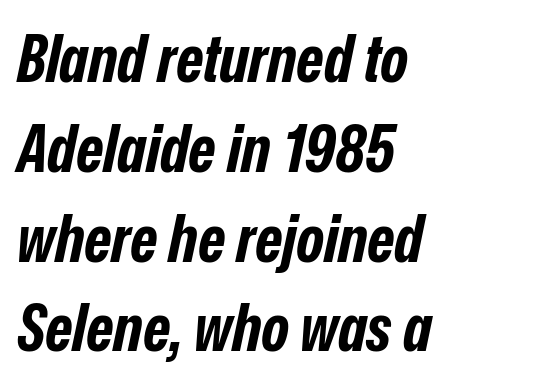
The image shows 66 px bold, condensed type, italic (leaning right); set left-aligned, normal line spacing (1.36x), normal letter spacing, not underlined; low stroke contrast and a medium x-height.
